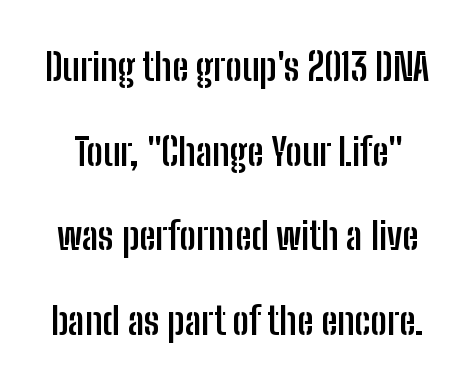
Q: Is the text bold? A: Yes.
Q: Is the text italic (slanted)? A: No, it is upright.
Q: Is the typeface a serif or a sans-serif typeface? A: Sans-serif.
Q: Is the text underlined? A: No.
Q: Is the spacing between letters normal or unusually wide? A: Normal.
Q: Is the spacing between lines tight, normal or loose? A: Loose.
Q: Width (condensed, normal, or wide)? A: Condensed.
Q: Stroke contrast? A: Low.
Q: x-height? A: Medium.
Q: Monospaced? A: No.
